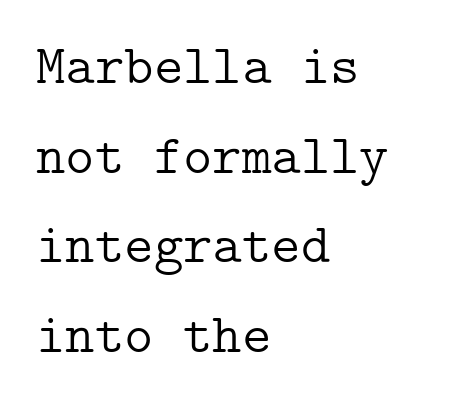
{"serif": "yes", "italic": "no", "bold": "no", "weight": "light", "width": "normal", "stroke_contrast": "low", "x_height": "medium", "underline": "no", "align": "left", "line_spacing": "normal", "line_spacing_ratio": 1.6, "letter_spacing": "normal", "letter_spacing_em": 0.0, "glyph_px": 56}
